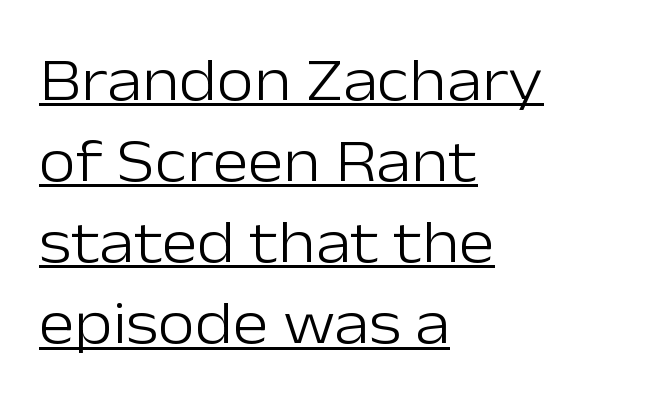
Where is the straight margin? On the left. Here the glyphs are tracked normally, forming tight word shapes. Students, observe the line beneath the letters — that is underlining. Think of a printed novel: that variable character pitch is what you see here. The characters display no serif detailing; their extremities are plain. Bold? No — there's no thickening of the strokes.
